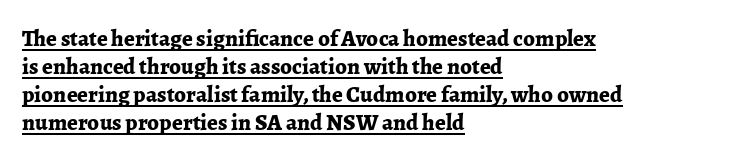
Q: Is the text bold? A: Yes.
Q: Is the text italic (slanted)? A: No, it is upright.
Q: Is the text underlined? A: Yes.
Q: How is the paragraph aligned? A: Left-aligned.
Q: Is the spacing between letters normal or unusually wide? A: Normal.
